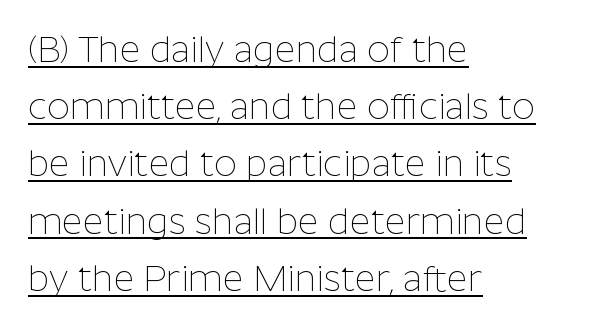
Posture: straight, roman, zero tilt. Emphasis is given by a line drawn under the lettering. These lines are composed in type without serifs. No heavy texture on the line: the type isn't bold.
